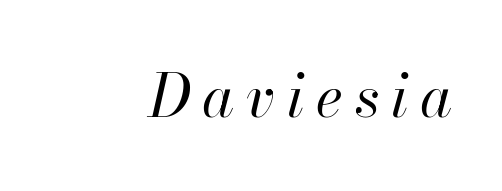
{"italic": "yes", "lean": "right", "slant_degrees": 13, "bold": "no", "weight": "regular", "width": "normal", "stroke_contrast": "high", "x_height": "small", "monospaced": "no", "underline": "no", "letter_spacing": "wide", "letter_spacing_em": 0.2, "glyph_px": 59}
